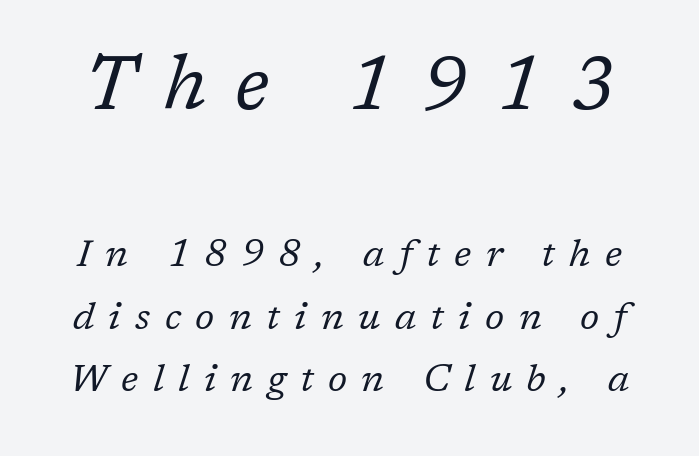
Would a proofreader flag this as italicized? Yes. Glance below the letters and you will spot only blank space. Two sizes are in play, and the larger belongs to the first block. One glance says typical: line gaps are just what's usual. Spacing between characters has been opened up far beyond the box default. No letter is thick-stroked: the sample isn't bold.
